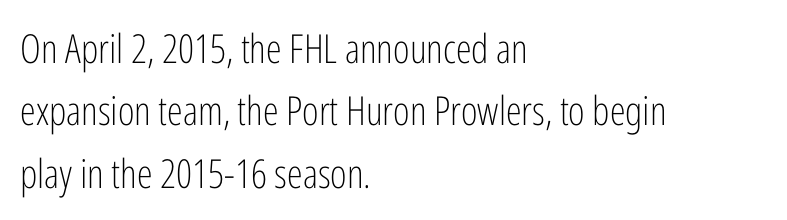
Q: Is the text bold? A: No.
Q: Is the text italic (slanted)? A: No, it is upright.
Q: Is the typeface a serif or a sans-serif typeface? A: Sans-serif.
Q: Is the text underlined? A: No.
Q: How is the paragraph aligned? A: Left-aligned.
Q: Is the spacing between letters normal or unusually wide? A: Normal.
Q: Is the spacing between lines tight, normal or loose? A: Normal.
Q: Width (condensed, normal, or wide)? A: Condensed.
Q: Stroke contrast? A: Low.
Q: x-height? A: Medium.
Q: Monospaced? A: No.
